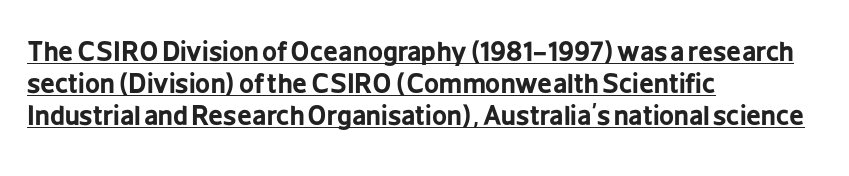
{"italic": "no", "bold": "yes", "underline": "yes", "align": "left", "line_spacing_ratio": 1.24, "letter_spacing": "normal", "letter_spacing_em": 0.0, "glyph_px": 26}
